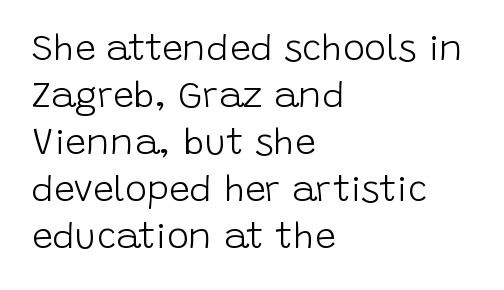
Q: Is the text bold? A: No.
Q: Is the text italic (slanted)? A: No, it is upright.
Q: Is the typeface a serif or a sans-serif typeface? A: Sans-serif.
Q: Is the text underlined? A: No.
Q: How is the paragraph aligned? A: Left-aligned.
Q: Is the spacing between letters normal or unusually wide? A: Normal.
Q: Is the spacing between lines tight, normal or loose? A: Normal.
Q: Width (condensed, normal, or wide)? A: Normal.
Q: Stroke contrast? A: Low.
Q: x-height? A: Large.
Q: Monospaced? A: No.
